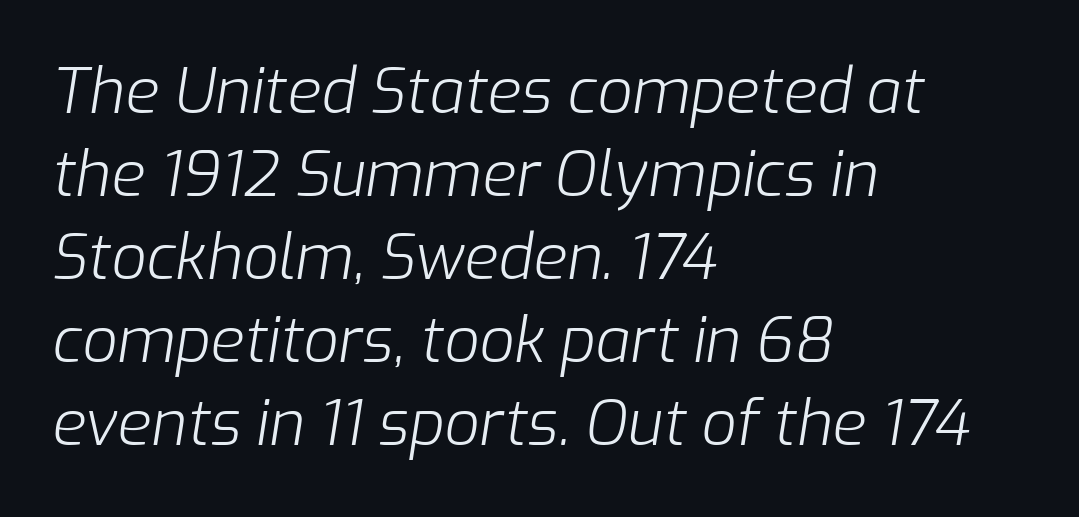
{"italic": "yes", "lean": "right", "slant_degrees": 9, "bold": "no", "weight": "light", "width": "normal", "stroke_contrast": "low", "x_height": "medium", "monospaced": "no", "underline": "no", "align": "left", "line_spacing": "normal", "line_spacing_ratio": 1.34, "letter_spacing": "normal", "letter_spacing_em": 0.0, "glyph_px": 62}
